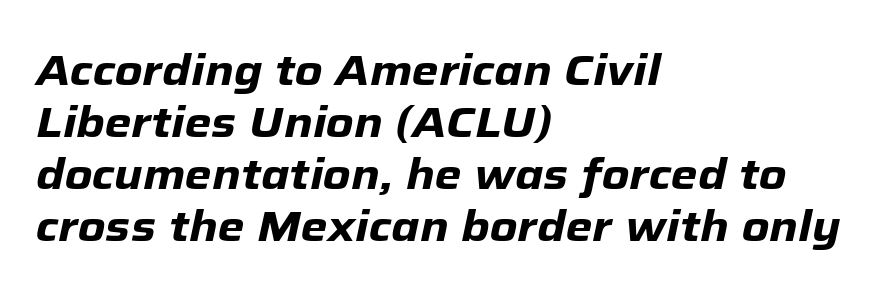
Nobody touched the tracking dial on this one. The strokes are fattened all the way to bold. These lines were composed using italics. The foot of each line stays bare and open. The text block is weighted toward the left margin, trailing off unevenly rightward. Is this a fixed-width face? No — the glyphs have proportional, varying widths.
